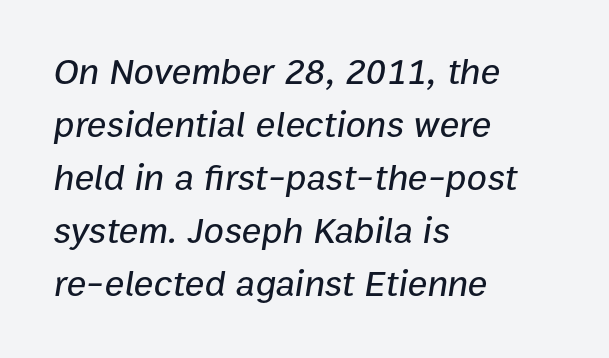
{"italic": "yes", "lean": "right", "slant_degrees": 9, "width": "normal", "stroke_contrast": "low", "x_height": "medium", "monospaced": "no", "underline": "no", "align": "left", "line_spacing": "normal", "line_spacing_ratio": 1.43, "letter_spacing": "normal", "letter_spacing_em": 0.0, "glyph_px": 37}
